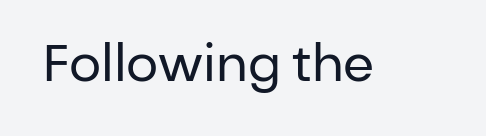
{"serif": "no", "italic": "no", "bold": "no", "weight": "regular", "width": "normal", "stroke_contrast": "low", "x_height": "medium", "monospaced": "no", "underline": "no", "letter_spacing": "normal", "letter_spacing_em": 0.0, "glyph_px": 51}
